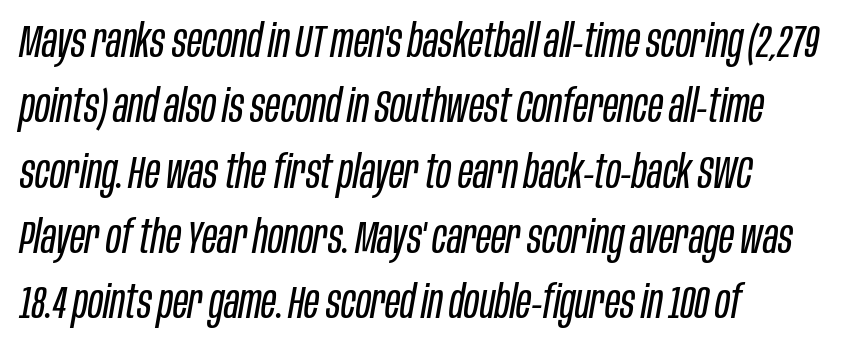
The image shows 46 px regular-weight, condensed type, italic (leaning right); set left-aligned, normal line spacing (1.42x), normal letter spacing, not underlined; low stroke contrast and a large x-height.
